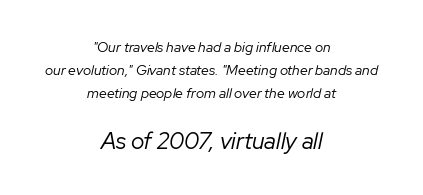
Q: Is the text bold? A: No.
Q: Is the text italic (slanted)? A: Yes, it leans right by about 12 degrees.
Q: Is the text underlined? A: No.
Q: How is the paragraph aligned? A: Centered.
Q: Is the spacing between letters normal or unusually wide? A: Normal.
Q: Is the spacing between lines tight, normal or loose? A: Normal.
Q: Which block of text is set in a larger size, the first (top) or the second (bottom)? A: The second (bottom) one.
